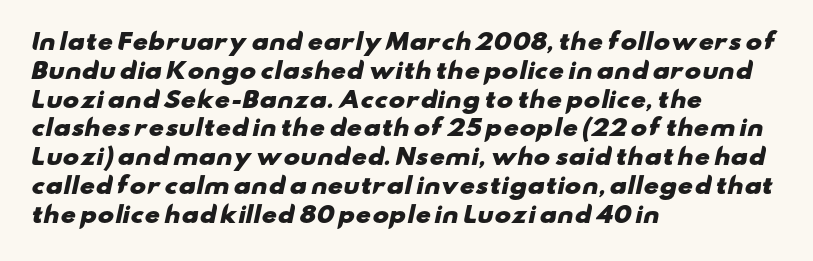
The image shows 22 px bold type; set left-aligned, normal line spacing (1.31x), normal letter spacing, not underlined.
